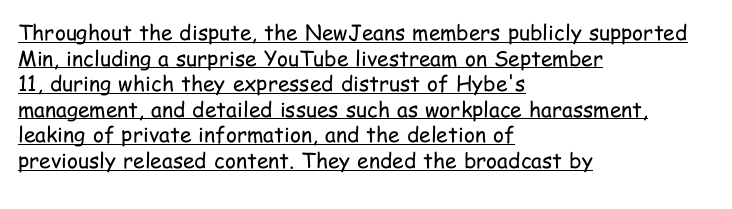
{"italic": "no", "bold": "no", "underline": "yes", "align": "left", "line_spacing_ratio": 1.22, "letter_spacing": "normal", "letter_spacing_em": 0.0, "glyph_px": 21}
